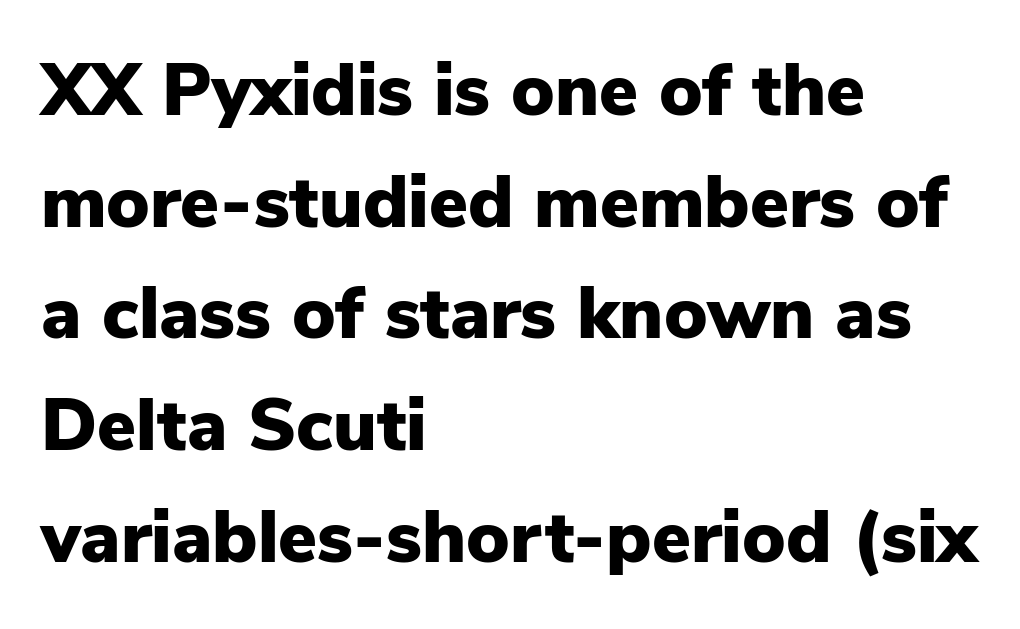
Q: Is the text bold? A: Yes.
Q: Is the text italic (slanted)? A: No, it is upright.
Q: Is the typeface a serif or a sans-serif typeface? A: Sans-serif.
Q: Is the text underlined? A: No.
Q: How is the paragraph aligned? A: Left-aligned.
Q: Is the spacing between letters normal or unusually wide? A: Normal.
Q: Is the spacing between lines tight, normal or loose? A: Normal.
Q: Width (condensed, normal, or wide)? A: Normal.
Q: Stroke contrast? A: Low.
Q: x-height? A: Medium.
Q: Monospaced? A: No.
